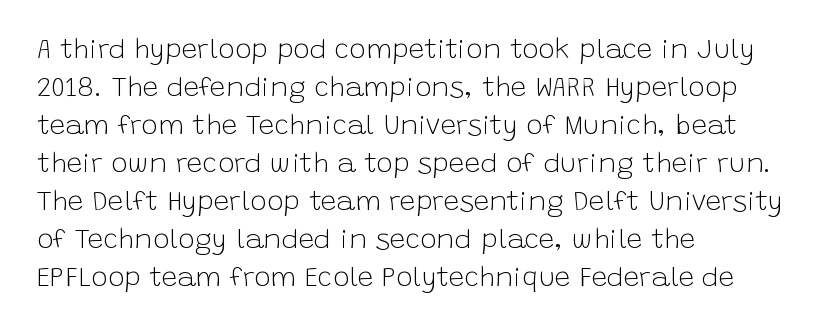
Does extra space separate the letters? No, they use regular spacing. The rendering shows plain stroke endings on the letterforms — a sans-serif design. If you drew a ruler down the left edge, every line would touch it. Is there any slant? The stems are plumb. Weight: not bold — regular or lighter. Quick note: interline space is typical.
